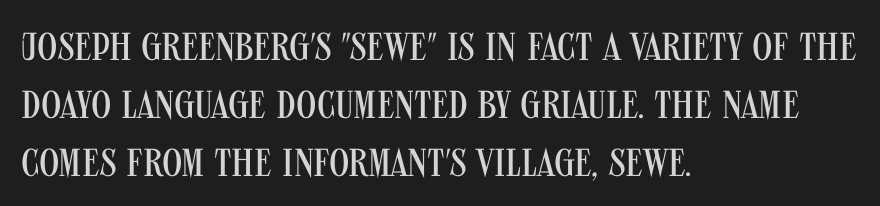
The image shows 39 px regular-weight, condensed sans-serif type, upright; set left-aligned, normal line spacing (1.49x), normal letter spacing, not underlined; medium stroke contrast and a large x-height.
